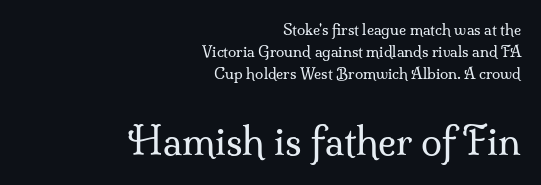
Ascenders rise straight up at ninety degrees. Varying glyph widths throughout — classic text-font behaviour. Nothing heavy about these letters — not bold at all. Students, note that the glyphs here touch the page at normal intervals.
